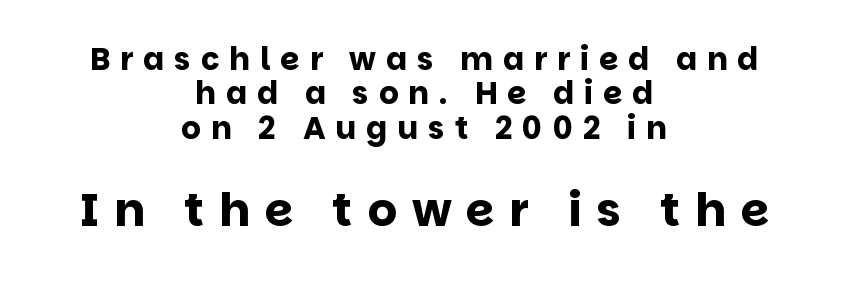
{"serif": "no", "italic": "no", "bold": "yes", "weight": "bold", "width": "normal", "stroke_contrast": "low", "x_height": "large", "monospaced": "no", "underline": "no", "align": "center", "line_spacing": "tight", "line_spacing_ratio": 1.11, "letter_spacing": "wide", "letter_spacing_em": 0.32, "larger_block": "second", "size_ratio": 1.48, "glyph_px": 46}
